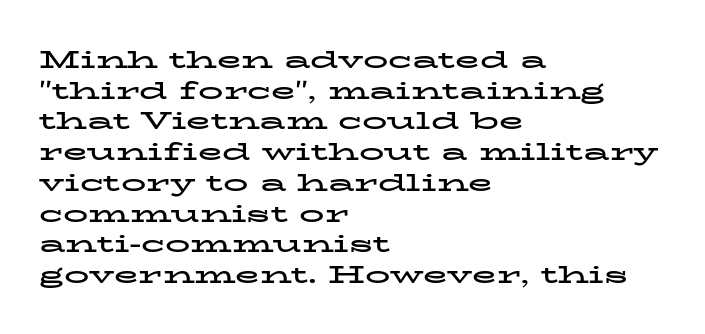
The image shows 25 px bold type, upright; set left-aligned, line spacing 1.23x, normal letter spacing, not underlined.
